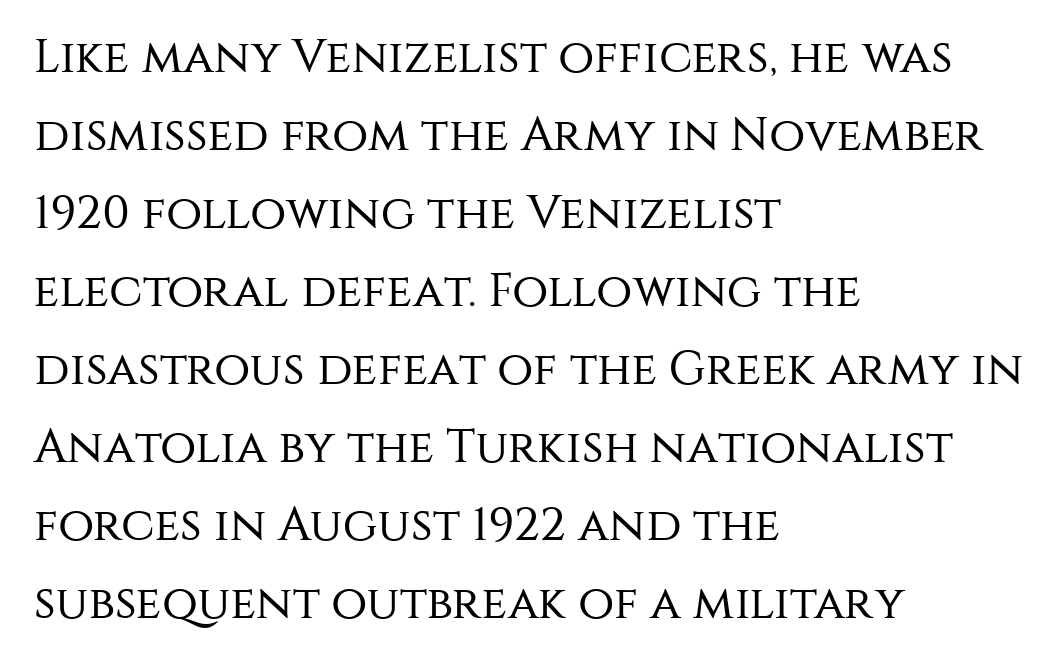
{"serif": "no", "italic": "no", "bold": "no", "weight": "regular", "width": "normal", "stroke_contrast": "medium", "x_height": "large", "monospaced": "no", "underline": "no", "align": "left", "line_spacing": "normal", "line_spacing_ratio": 1.66, "letter_spacing": "normal", "letter_spacing_em": 0.0, "glyph_px": 47}
